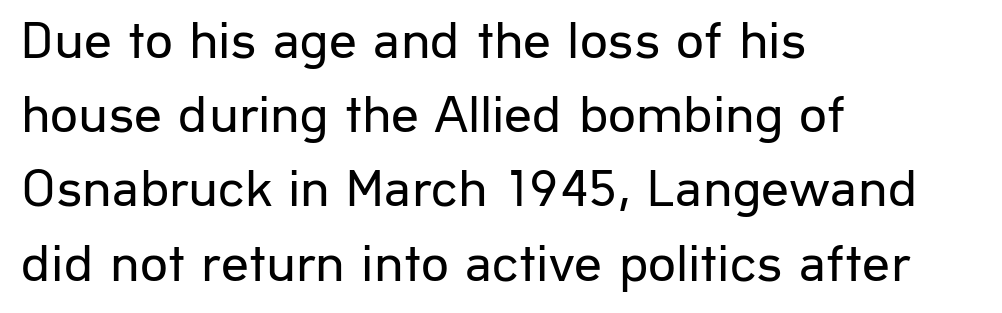
The image shows 55 px regular-weight sans-serif type, upright; set left-aligned, normal line spacing (1.35x), normal letter spacing, not underlined; low stroke contrast and a medium x-height.
